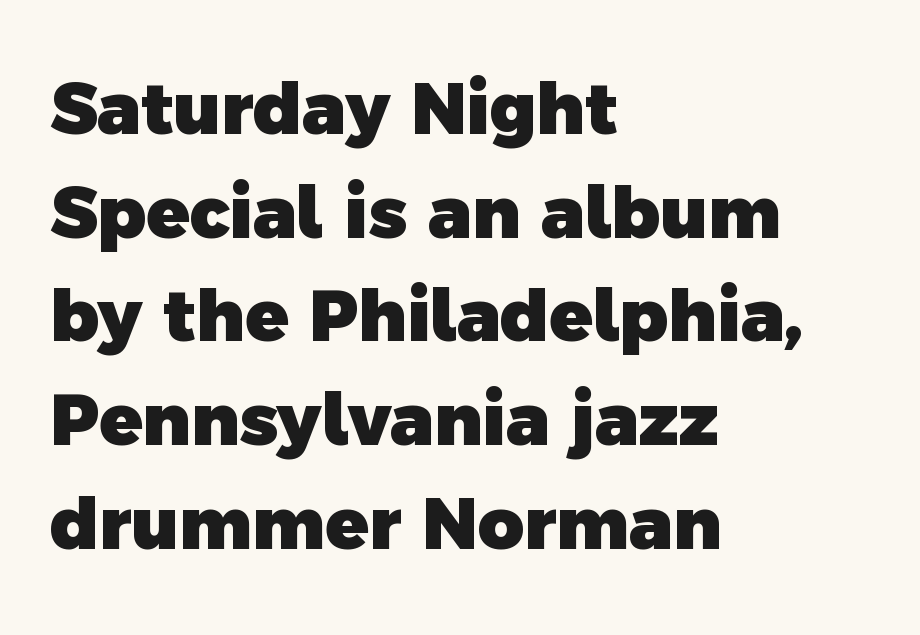
{"serif": "no", "bold": "yes", "weight": "heavy", "width": "normal", "x_height": "medium", "monospaced": "no", "underline": "no", "align": "left", "line_spacing": "normal", "line_spacing_ratio": 1.46, "letter_spacing": "normal", "letter_spacing_em": 0.0, "glyph_px": 71}
